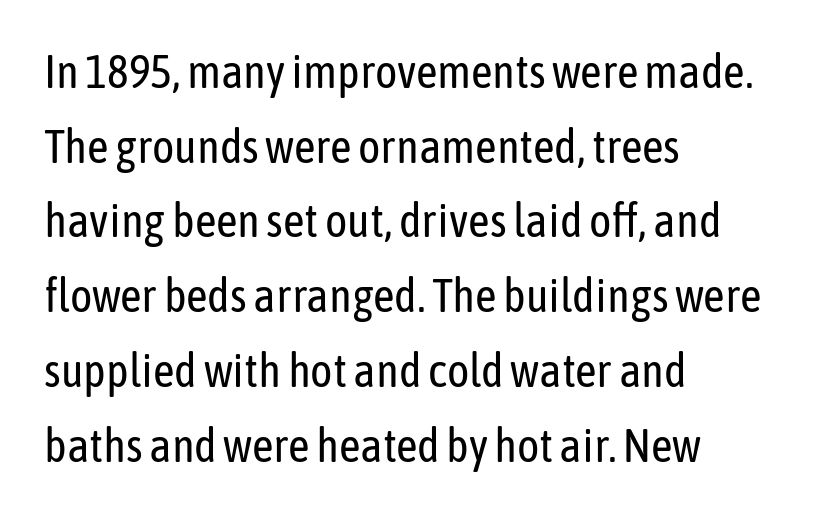
{"serif": "no", "italic": "no", "bold": "no", "weight": "regular", "width": "condensed", "stroke_contrast": "low", "x_height": "medium", "monospaced": "no", "underline": "no", "align": "left", "line_spacing": "normal", "line_spacing_ratio": 1.59, "letter_spacing": "normal", "letter_spacing_em": 0.0, "glyph_px": 47}
